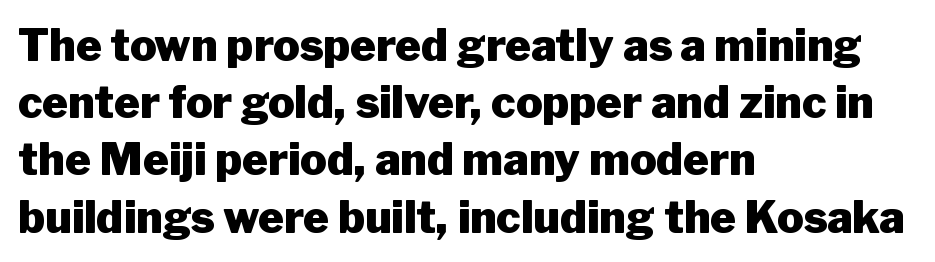
Q: Is the text bold? A: Yes.
Q: Is the text italic (slanted)? A: No, it is upright.
Q: Is the typeface a serif or a sans-serif typeface? A: Sans-serif.
Q: Is the text underlined? A: No.
Q: How is the paragraph aligned? A: Left-aligned.
Q: Is the spacing between letters normal or unusually wide? A: Normal.
Q: Is the spacing between lines tight, normal or loose? A: Normal.
Q: Width (condensed, normal, or wide)? A: Normal.
Q: Stroke contrast? A: Low.
Q: x-height? A: Medium.
Q: Monospaced? A: No.
